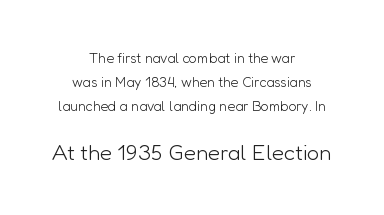
Of the two passages, the one underneath uses the larger point size. Words float on clear page, feet unadorned. The lines sit at an ordinary, default distance from one another. When letters stand straight like this, we call the style roman or upright.
